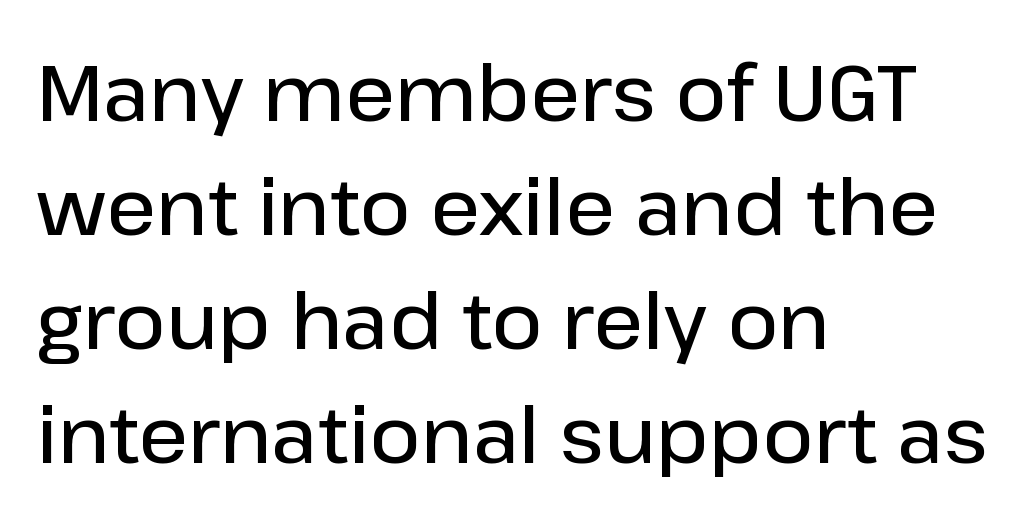
The image shows 78 px semibold sans-serif type, upright; set left-aligned, normal line spacing (1.46x), normal letter spacing, not underlined; low stroke contrast and a medium x-height.
